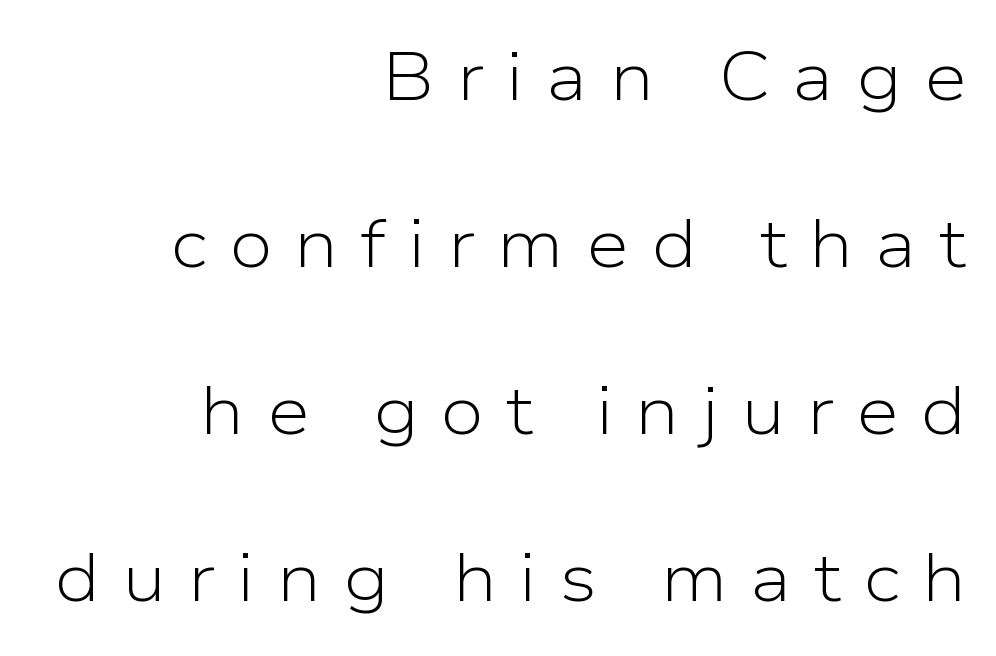
Weight: in the light-to-regular range. Does the copy run flush right? Yes — the right margin is perfectly even. Each letter keeps its own natural width here, so spacing adapts to shape. Style check: upright. Serif or sans? Sans — the stroke terminals are bare.
